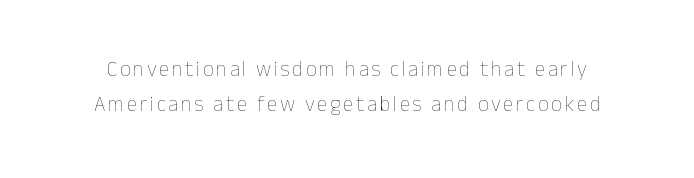
No heavy texture on the line: the type isn't bold. The typography opts for an upright posture over an oblique one. The line-height multiplier appears to be the usual default. Rule under the text: the space is simply empty.
